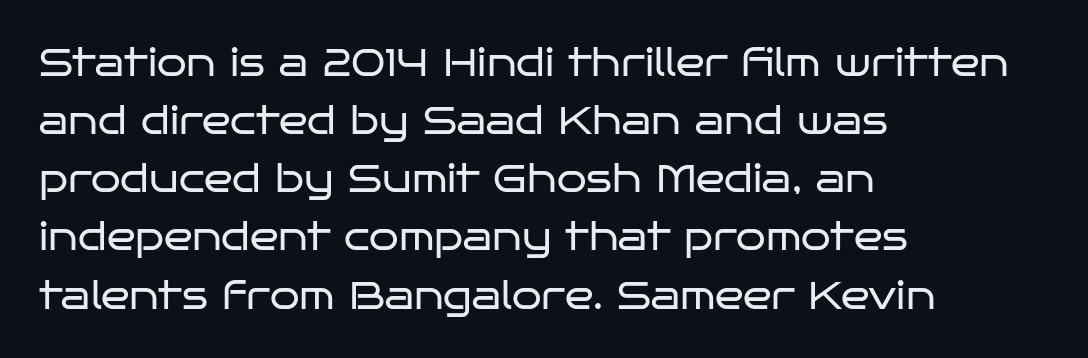
{"serif": "no", "italic": "no", "bold": "no", "weight": "regular", "width": "wide", "stroke_contrast": "low", "x_height": "large", "monospaced": "no", "underline": "no", "align": "left", "line_spacing": "normal", "line_spacing_ratio": 1.53, "letter_spacing": "normal", "letter_spacing_em": 0.0, "glyph_px": 38}
